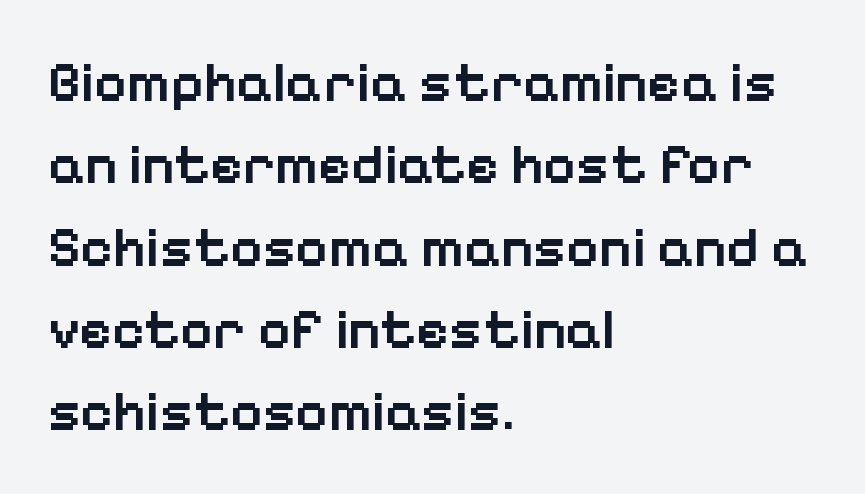
The rendering uses natural spacing where letterforms have individual widths. In terms of weight, the rendering is demibold, just under bold. Look at the tracking — it's just the regular setting, nothing added. Italic? Not at all — the glyphs are vertical. Line spacing here is normal. I'd call this a sans setting — the letters go barefoot.
